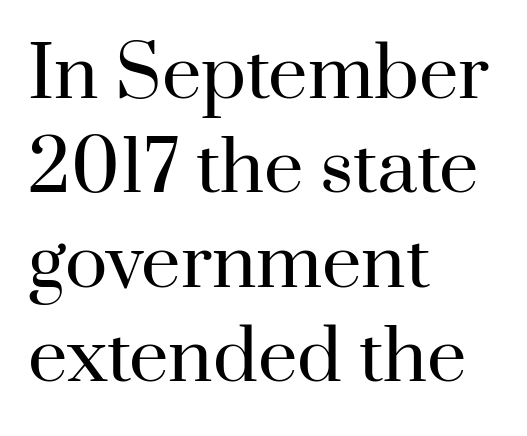
No extra tracking has been applied to these lines. Unlike italic type, these characters show no tilt at all. The space directly below the letters is spotless. Notice how descenders clear the ascenders below comfortably — that's standard leading.
